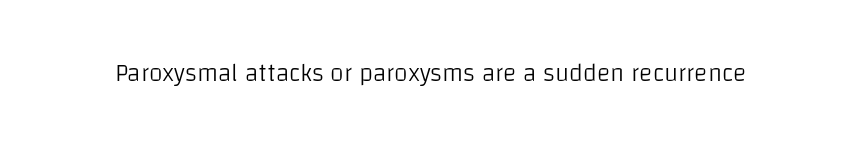
The rendering keeps characters at their native spacing. The font sits on the lighter half of the weight spectrum, regular included. Quick note: underline off. Is there any slant? The stems are plumb.
